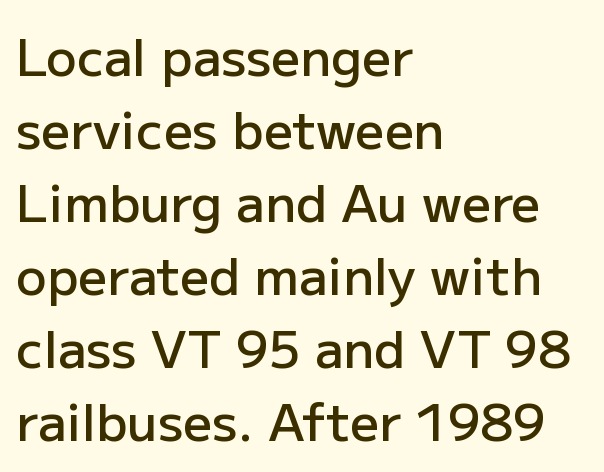
{"serif": "no", "italic": "no", "bold": "semi", "weight": "semibold", "width": "normal", "stroke_contrast": "low", "x_height": "medium", "monospaced": "no", "underline": "no", "align": "left", "line_spacing": "normal", "line_spacing_ratio": 1.43, "letter_spacing": "normal", "letter_spacing_em": 0.0, "glyph_px": 51}
